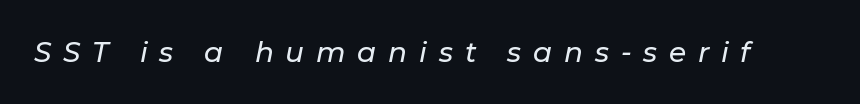
Q: Is the text italic (slanted)? A: Yes, it leans right by about 11 degrees.
Q: Is the text underlined? A: No.
Q: Is the spacing between letters normal or unusually wide? A: Unusually wide.
Q: Width (condensed, normal, or wide)? A: Normal.
Q: Stroke contrast? A: Low.
Q: x-height? A: Medium.
Q: Monospaced? A: No.
